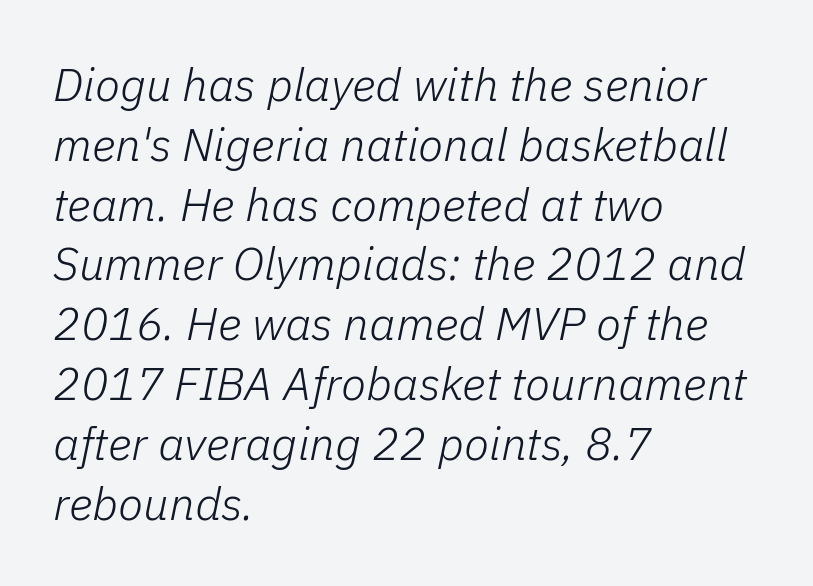
Q: Is the text bold? A: No.
Q: Is the text italic (slanted)? A: Yes, it leans right by about 11 degrees.
Q: Is the text underlined? A: No.
Q: How is the paragraph aligned? A: Left-aligned.
Q: Is the spacing between letters normal or unusually wide? A: Normal.
Q: Is the spacing between lines tight, normal or loose? A: Normal.
Q: Width (condensed, normal, or wide)? A: Normal.
Q: Stroke contrast? A: Low.
Q: x-height? A: Medium.
Q: Monospaced? A: No.
